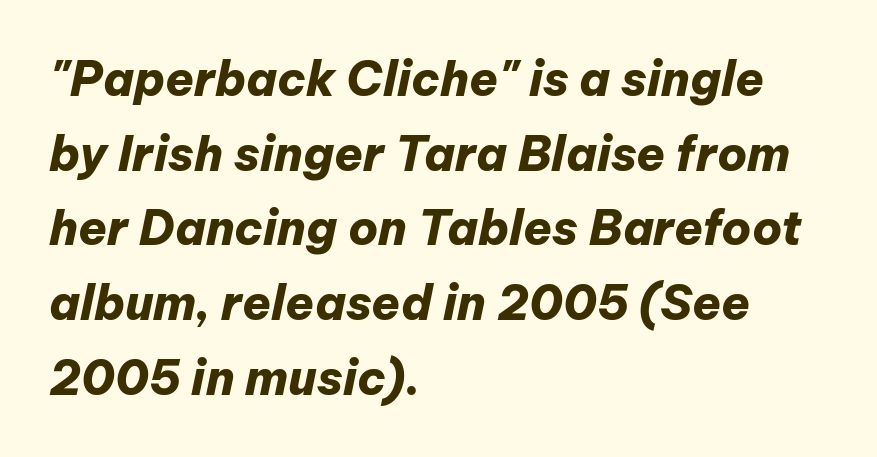
{"italic": "yes", "lean": "right", "slant_degrees": 12, "bold": "yes", "weight": "heavy", "width": "normal", "stroke_contrast": "low", "x_height": "medium", "monospaced": "no", "underline": "no", "align": "left", "line_spacing": "normal", "line_spacing_ratio": 1.59, "letter_spacing": "normal", "letter_spacing_em": 0.0, "glyph_px": 47}
